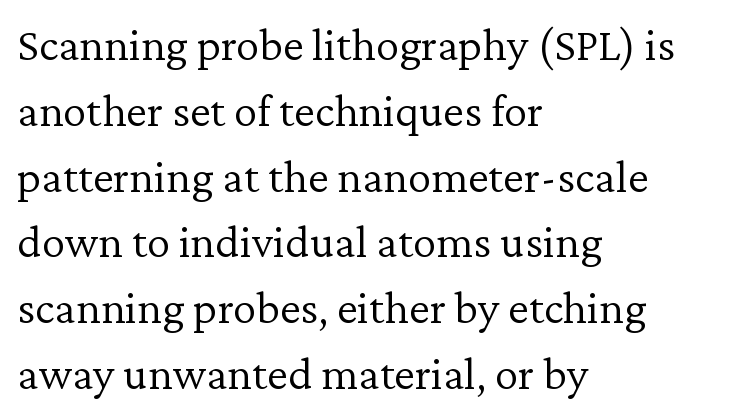
Notice how the stems are strictly vertical — no italics here. This sample uses a serif face. Descenders hang freely into open space. Does the leading feel generous? No, just average. The gaps between neighbouring characters are ordinary and unremarkable. Weight class: somewhere from thin through regular.
